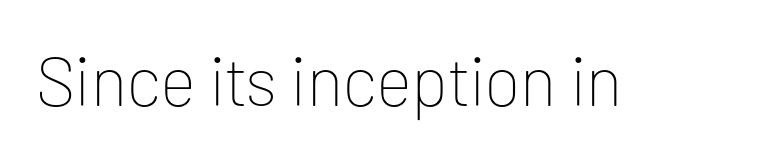
{"serif": "no", "italic": "no", "bold": "no", "weight": "thin", "width": "normal", "stroke_contrast": "low", "x_height": "medium", "monospaced": "no", "underline": "no", "letter_spacing": "normal", "letter_spacing_em": 0.0, "glyph_px": 69}
